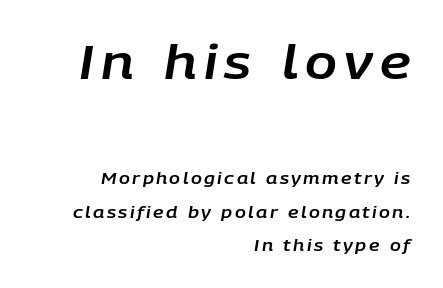
These lines were composed using italics. Every row of glyphs terminates at an identical x-position on the right. Is there much room between lines? Yes — plenty of vertical air separates them. Proportional: the letters do not fall into vertical columns. Only glyphs here, with clear space below each row. The emphasis by scale lands on block number one, above.
